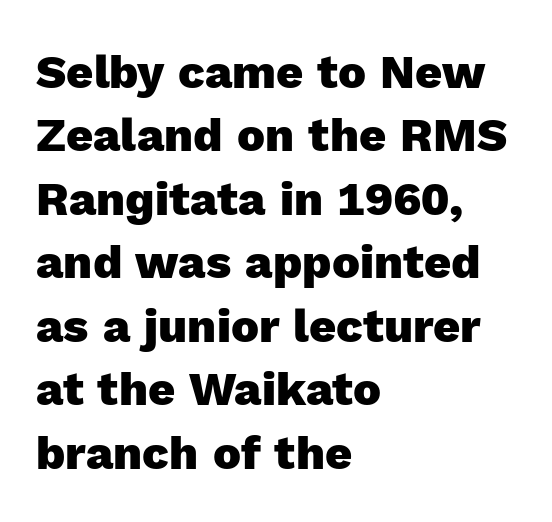
Q: Is the text bold? A: Yes.
Q: Is the text italic (slanted)? A: No, it is upright.
Q: Is the typeface a serif or a sans-serif typeface? A: Sans-serif.
Q: Is the text underlined? A: No.
Q: How is the paragraph aligned? A: Left-aligned.
Q: Is the spacing between letters normal or unusually wide? A: Normal.
Q: Is the spacing between lines tight, normal or loose? A: Normal.
Q: Width (condensed, normal, or wide)? A: Normal.
Q: x-height? A: Medium.
Q: Monospaced? A: No.
